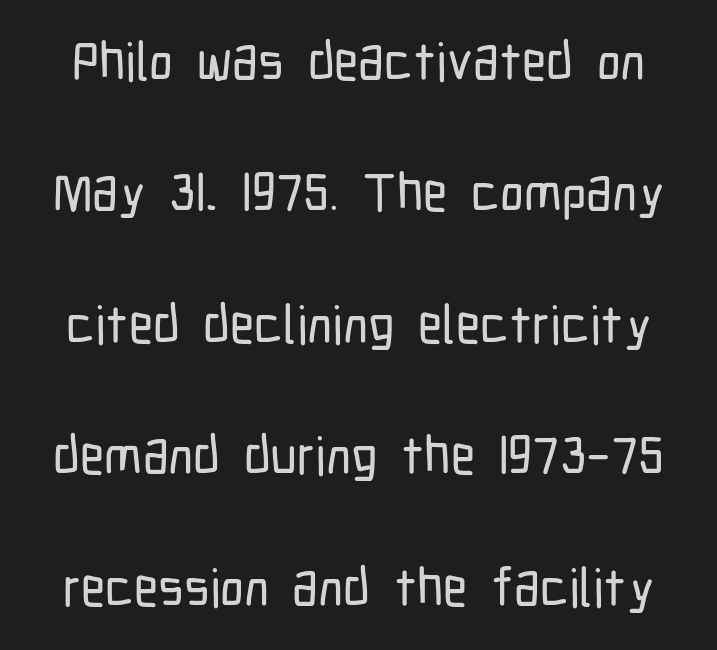
{"serif": "no", "italic": "no", "width": "condensed", "stroke_contrast": "low", "x_height": "medium", "monospaced": "no", "underline": "no", "line_spacing": "loose", "line_spacing_ratio": 2.48, "letter_spacing": "normal", "letter_spacing_em": 0.0, "glyph_px": 53}
